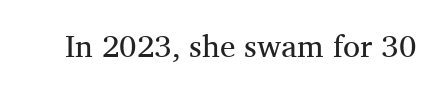
{"serif": "yes", "italic": "no", "bold": "no", "weight": "regular", "width": "normal", "stroke_contrast": "medium", "x_height": "medium", "monospaced": "no", "underline": "no", "letter_spacing": "normal", "letter_spacing_em": 0.0, "glyph_px": 31}
